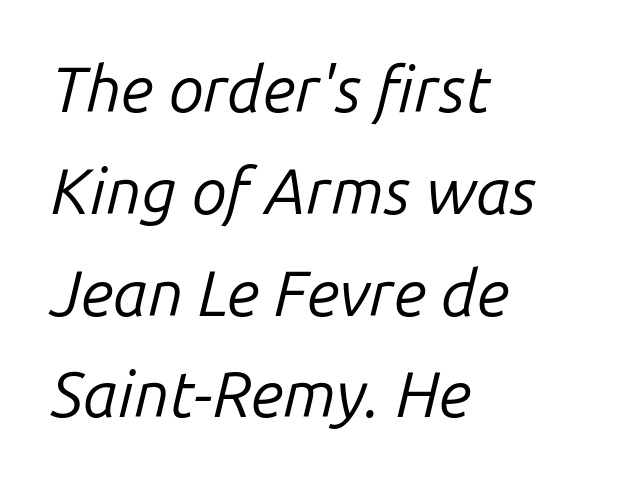
The rendering keeps characters at their native spacing. Each line starts at the same left margin while the right side varies. Honestly, there is no underline to notice here at all. Spacing verdict: proportional, widths tailored to each character.
